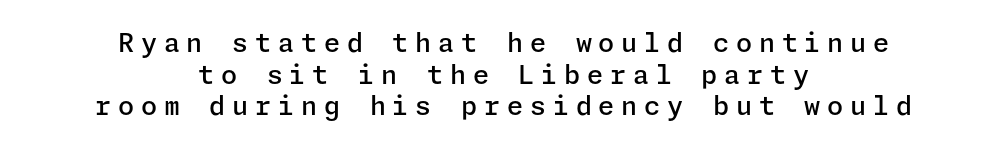
Where is the straight margin? There isn't one; the lines are centered. The gap between lines stays unmarked. Unlike italic type, these characters show no tilt at all. This rendering widens character spacing well past its baseline value. The font is running at a semibold setting, under full bold.
